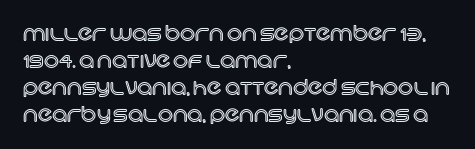
{"italic": "no", "underline": "no", "align": "left", "line_spacing": "normal", "line_spacing_ratio": 1.28, "letter_spacing": "normal", "letter_spacing_em": 0.0, "glyph_px": 21}
